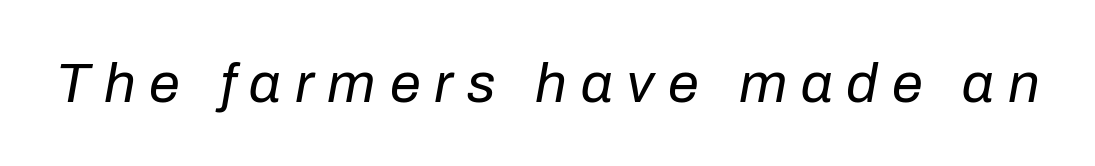
The letterforms sit at book weight or below. Letter spacing: wide. Each letter keeps its own natural width here, so spacing adapts to shape. The typography opts for an oblique posture over an upright one. The glyphs are unaccompanied by any horizontal stroke below them.
